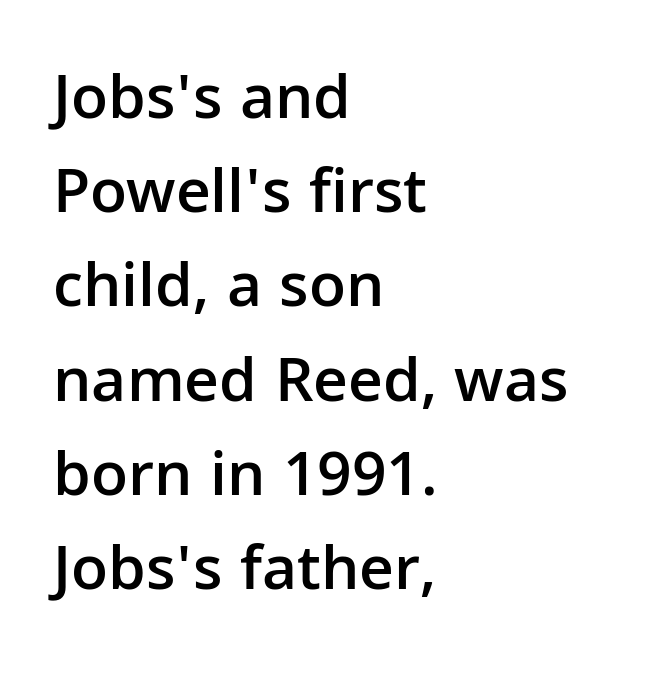
The image shows 65 px semibold sans-serif type, upright; set left-aligned, normal line spacing (1.45x), normal letter spacing, not underlined; low stroke contrast and a medium x-height.
